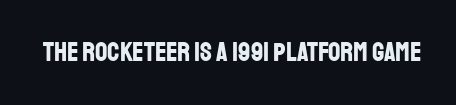
{"italic": "no", "bold": "yes", "underline": "no", "letter_spacing": "normal", "letter_spacing_em": 0.0, "glyph_px": 27}
